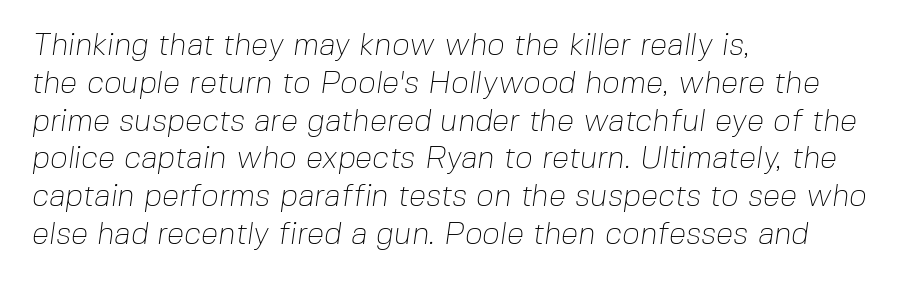
The image shows 31 px thin sans-serif type; set left-aligned, line spacing 1.22x, normal letter spacing, not underlined; low stroke contrast and a medium x-height.
